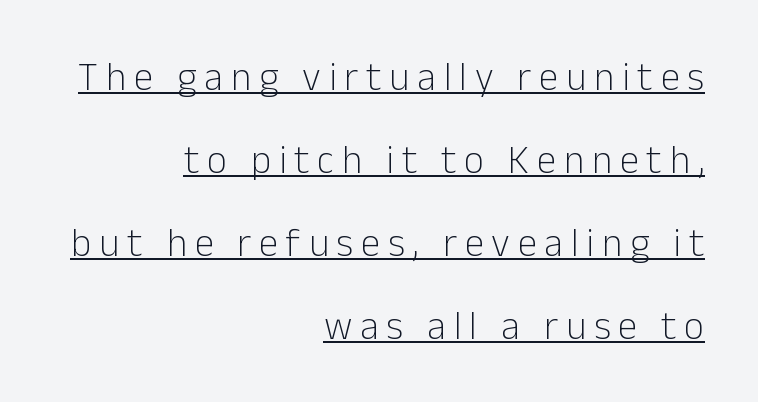
Does the lettering tilt? It doesn't — this is upright. The weight tops out at a normal text grade. The words here are underlined. Reading down the column, the eye jumps a long way to each next line. Is this a sans? Yes — the strokes have no serifs. Is this a fixed-width face? No — the glyphs have proportional, varying widths.
